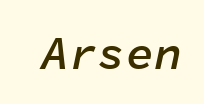
{"italic": "yes", "lean": "right", "slant_degrees": 11, "bold": "semi", "weight": "semibold", "width": "normal", "stroke_contrast": "low", "x_height": "medium", "monospaced": "yes", "underline": "no", "letter_spacing": "normal", "letter_spacing_em": 0.0, "glyph_px": 47}
